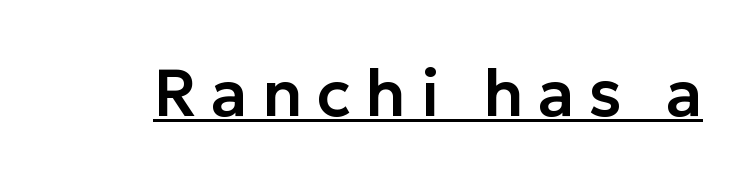
Q: Is the text italic (slanted)? A: No, it is upright.
Q: Is the typeface a serif or a sans-serif typeface? A: Sans-serif.
Q: Is the text underlined? A: Yes.
Q: Is the spacing between letters normal or unusually wide? A: Unusually wide.
Q: Width (condensed, normal, or wide)? A: Normal.
Q: Stroke contrast? A: Low.
Q: x-height? A: Medium.
Q: Monospaced? A: No.
